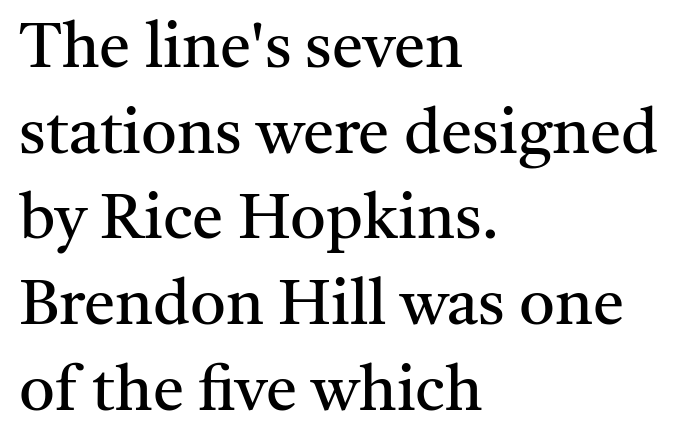
This rendering features lettering with no underline. The weight would be labelled regular, book, light, or lighter still. In terms of posture, this sample is upright. The type is set solid horizontally, with unmodified tracking. Here the designer chose a conventional face with non-uniform glyph widths. Does the copy run flush right? No — it runs flush left.
